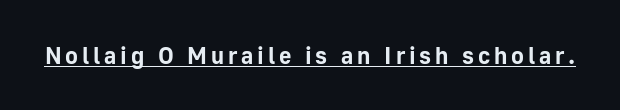
Q: Is the text bold? A: Yes.
Q: Is the text italic (slanted)? A: No, it is upright.
Q: Is the text underlined? A: Yes.
